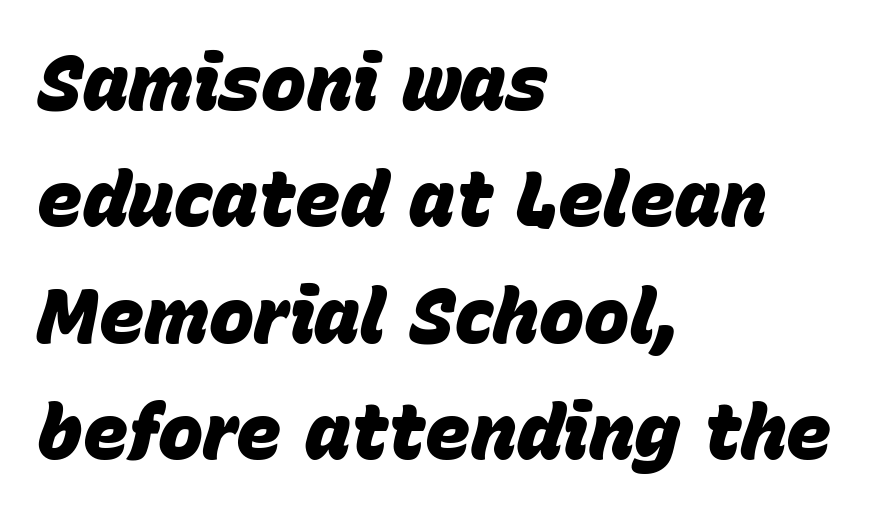
Typesetter's note: full bold, strokes at maximum text heaviness. The typography opts for an oblique posture over an upright one. Is the block centered? No — it sits flush against the left margin. Horizontal bands of white between lines are of average thickness. Think of a printed novel: that variable character pitch is what you see here. You could call the tracking neutral — neither tight nor loose.
